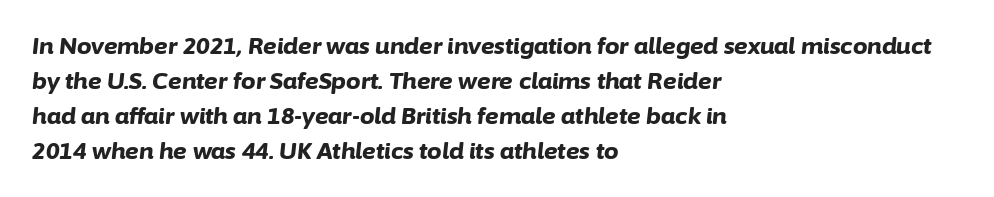
The image shows 23 px bold type, italic (leaning right); set left-aligned, normal line spacing (1.52x), normal letter spacing, not underlined.
